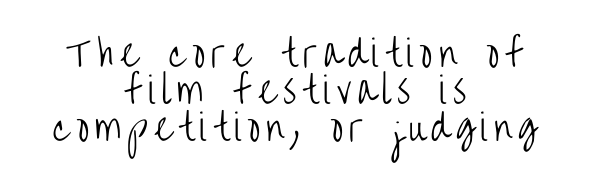
Q: Is the text bold? A: No.
Q: Is the text italic (slanted)? A: No, it is upright.
Q: Is the typeface a serif or a sans-serif typeface? A: Sans-serif.
Q: Is the text underlined? A: No.
Q: How is the paragraph aligned? A: Centered.
Q: Is the spacing between lines tight, normal or loose? A: Tight.
Q: Width (condensed, normal, or wide)? A: Condensed.
Q: Stroke contrast? A: Low.
Q: x-height? A: Large.
Q: Monospaced? A: No.
